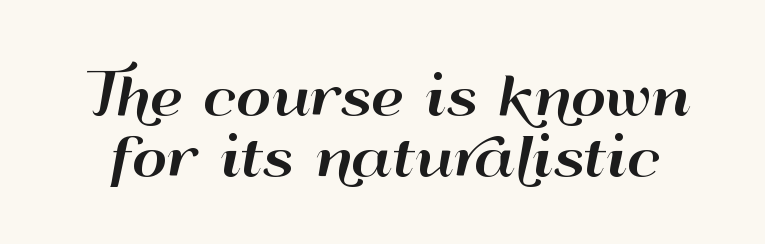
Cramped leading. This rendering features lettering with no underline. Does extra space separate the letters? No, they use regular spacing.
